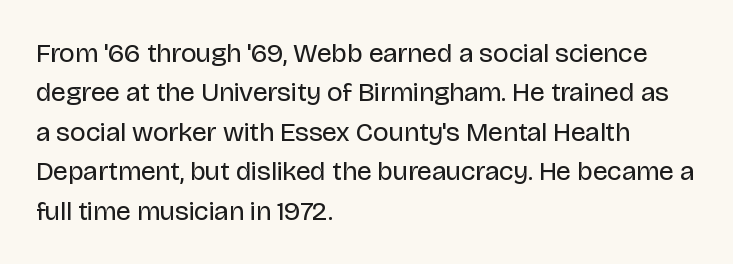
Quick note: not italic, upright. Is the stroke heavy? The answer is a plain regular-or-lighter. The setting favours the left margin, as ordinary paragraphs usually do. Has an underline been added? It has not. Tracking here is standard; glyphs follow each other at the usual distance. Line spacing here is normal.
